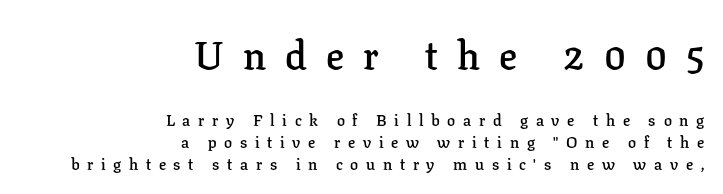
{"serif": "yes", "italic": "no", "bold": "semi", "weight": "semibold", "width": "normal", "stroke_contrast": "low", "x_height": "medium", "monospaced": "no", "underline": "no", "align": "right", "line_spacing": "normal", "line_spacing_ratio": 1.36, "letter_spacing": "wide", "letter_spacing_em": 0.48, "larger_block": "first", "size_ratio": 2.5, "glyph_px": 40}
